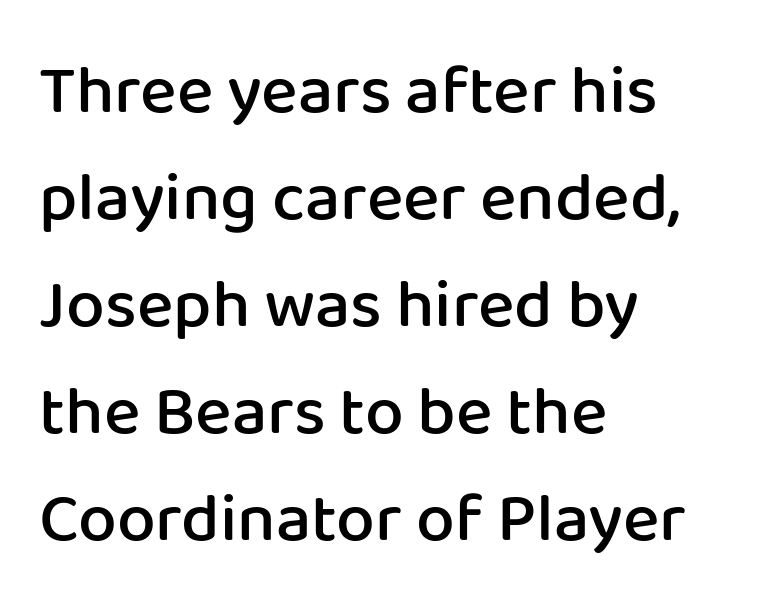
The image shows 69 px semibold sans-serif type, upright; set left-aligned, normal line spacing (1.55x), normal letter spacing, not underlined; low stroke contrast and a medium x-height.
